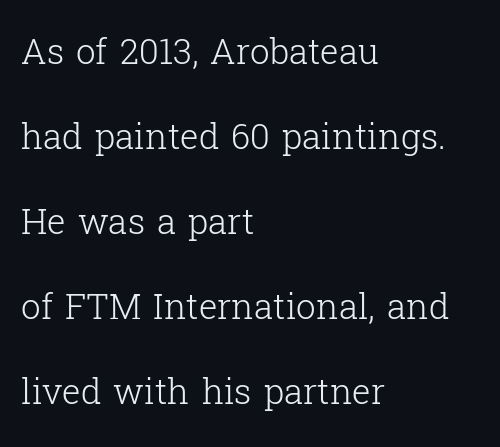
Q: Is the text bold? A: No.
Q: Is the text italic (slanted)? A: No, it is upright.
Q: Is the typeface a serif or a sans-serif typeface? A: Serif.
Q: Is the text underlined? A: No.
Q: How is the paragraph aligned? A: Left-aligned.
Q: Is the spacing between letters normal or unusually wide? A: Normal.
Q: Is the spacing between lines tight, normal or loose? A: Loose.
Q: Width (condensed, normal, or wide)? A: Normal.
Q: Stroke contrast? A: Low.
Q: x-height? A: Medium.
Q: Monospaced? A: No.
